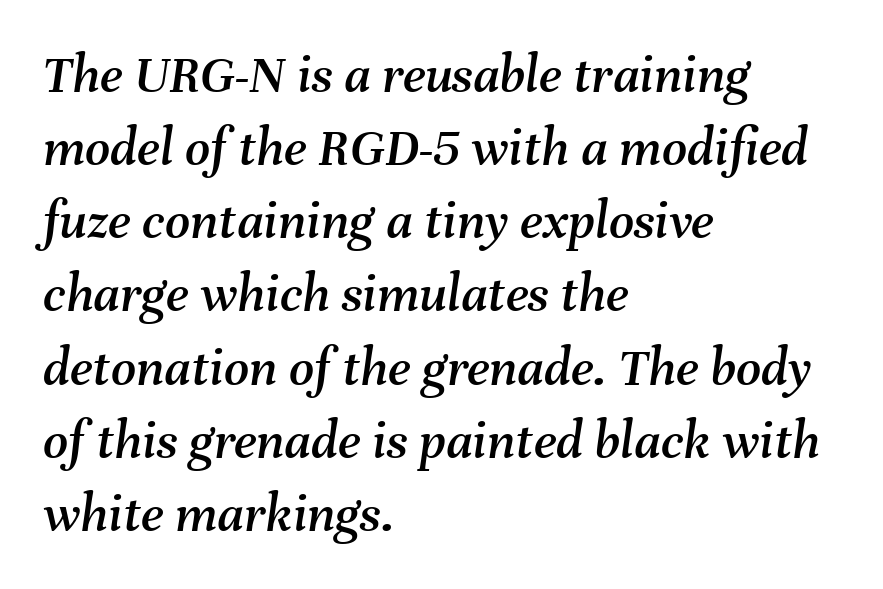
The image shows 55 px text type, italic (leaning right); set left-aligned, normal line spacing (1.33x), normal letter spacing, not underlined; medium stroke contrast and a medium x-height.
